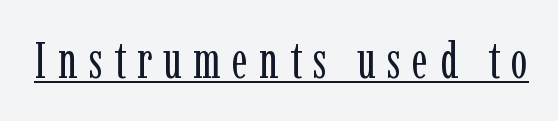
Think standard paragraph weight, or any step lighter than that. Descenders here cross a horizontal rule under the line. Unlike a clean sans, this face finishes its strokes with serifs. You could only call the tracking loose — the letters float apart.
